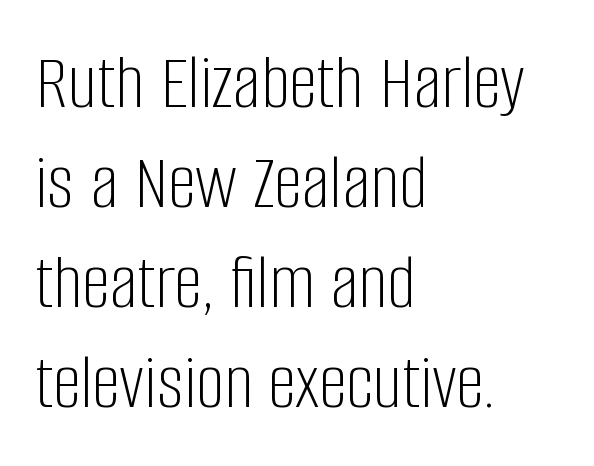
The image shows 80 px light, condensed sans-serif type, upright; set left-aligned, normal line spacing (1.25x), normal letter spacing, not underlined; low stroke contrast and a large x-height.
